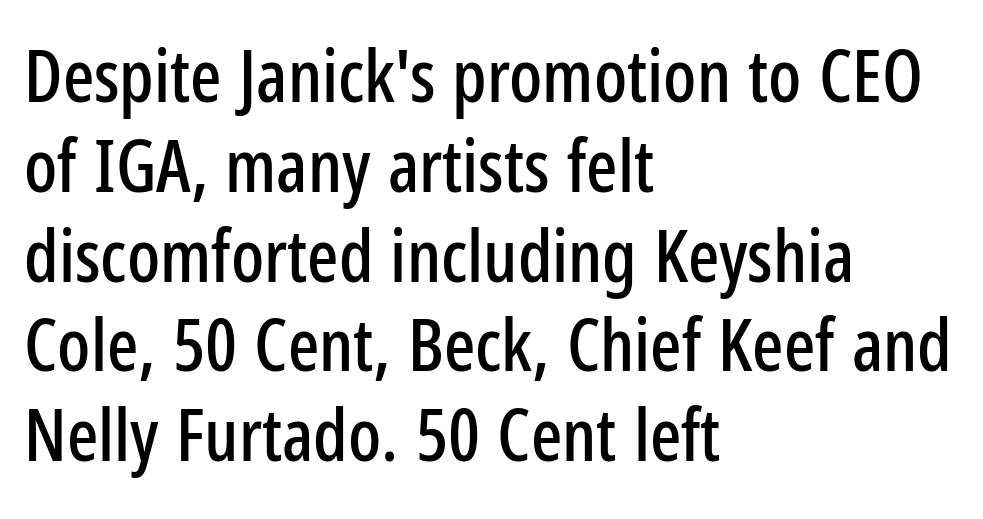
A bare baseline throughout the passage. Characters follow at the spacing the type designer built in. Italic? Not at all — the glyphs are vertical. Where is the straight margin? On the left.
